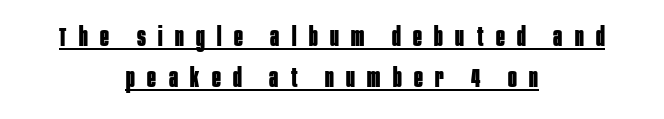
The rendering uses a moderate line-height, typical for paragraphs. Visually the block forms a symmetrical silhouette, jagged on both flanks. The rendering inserts visible extra space after every character. Thick stems and heavy bowls — unmistakably bold.
